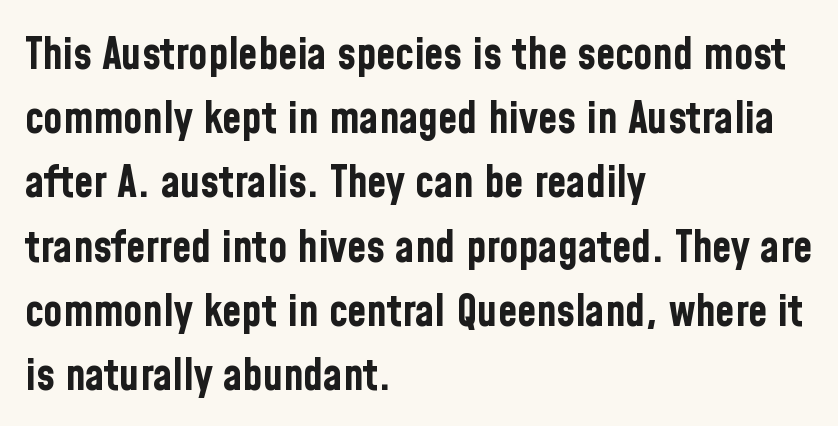
Q: Is the text bold? A: Yes.
Q: Is the text italic (slanted)? A: No, it is upright.
Q: Is the typeface a serif or a sans-serif typeface? A: Sans-serif.
Q: Is the text underlined? A: No.
Q: How is the paragraph aligned? A: Left-aligned.
Q: Is the spacing between letters normal or unusually wide? A: Normal.
Q: Is the spacing between lines tight, normal or loose? A: Normal.
Q: Width (condensed, normal, or wide)? A: Condensed.
Q: Stroke contrast? A: Low.
Q: x-height? A: Medium.
Q: Monospaced? A: No.
